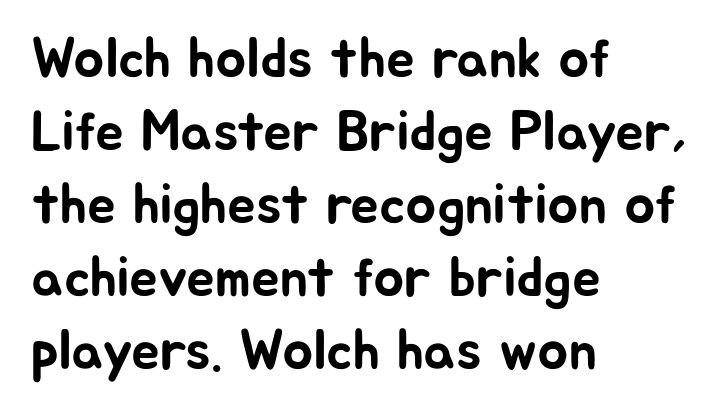
The image shows 57 px sans-serif type, upright; set left-aligned, normal line spacing (1.28x), normal letter spacing, not underlined; low stroke contrast and a medium x-height.
